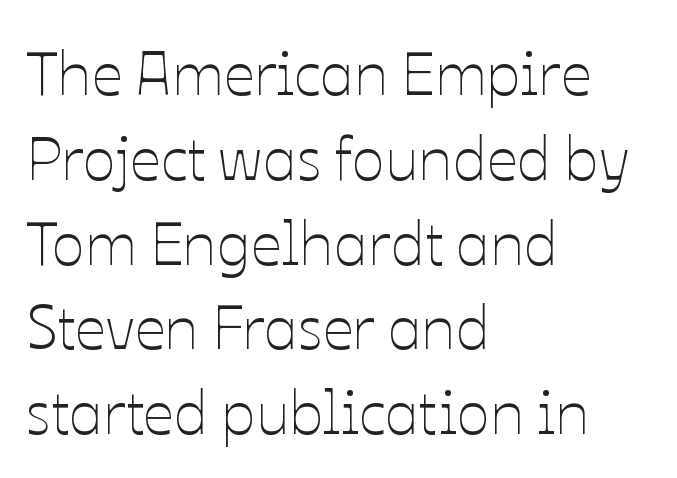
The horizontal fit of the characters is conventional and even. Unmarked baselines from the first word to the last. Quick note: not italic, upright. Think of a printed novel: that variable character pitch is what you see here. The lines are quadded left.
